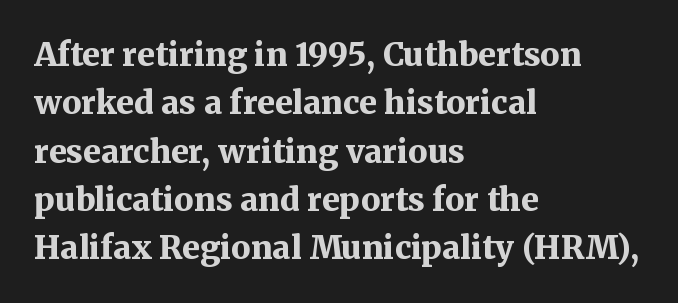
Q: Is the text bold? A: Yes.
Q: Is the text italic (slanted)? A: No, it is upright.
Q: Is the typeface a serif or a sans-serif typeface? A: Serif.
Q: Is the text underlined? A: No.
Q: How is the paragraph aligned? A: Left-aligned.
Q: Is the spacing between letters normal or unusually wide? A: Normal.
Q: Is the spacing between lines tight, normal or loose? A: Normal.
Q: Width (condensed, normal, or wide)? A: Normal.
Q: Stroke contrast? A: Medium.
Q: x-height? A: Medium.
Q: Monospaced? A: No.
